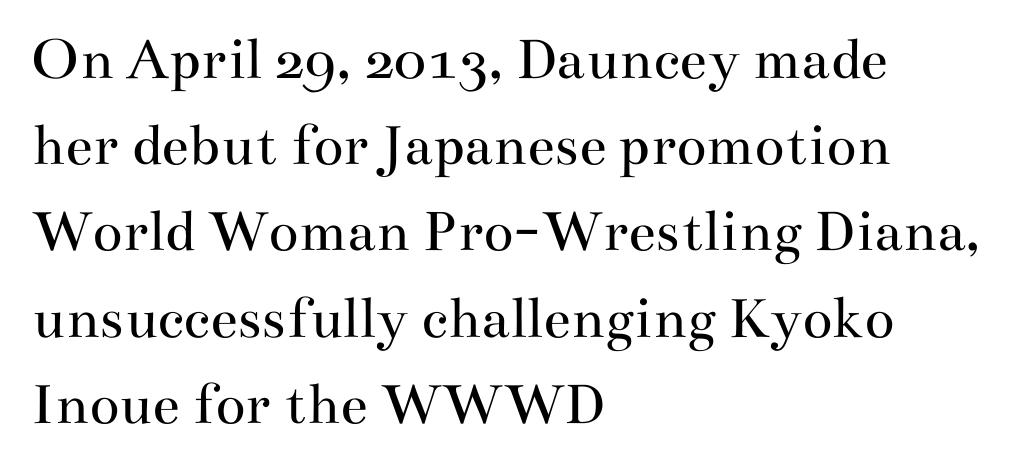
The image shows 62 px regular-weight, wide serif type, upright; set left-aligned, normal line spacing (1.39x), normal letter spacing, not underlined; medium stroke contrast and a small x-height.
